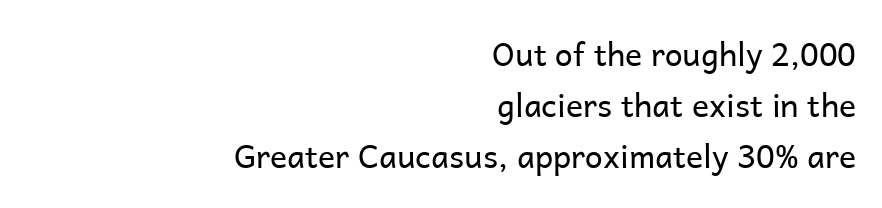
Caption: face not bold, strokes unweighted. Where is the straight margin? On the right. The passage shown is typed in a proportional face where columns would drift. Are there feet on the stems? There aren't — it's a sans. Between one letter and the next there's only the usual sliver of space. The space directly below the letters is spotless.
